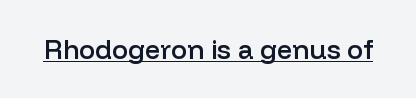
The image shows 27 px text type, upright; set normal letter spacing, underlined.
